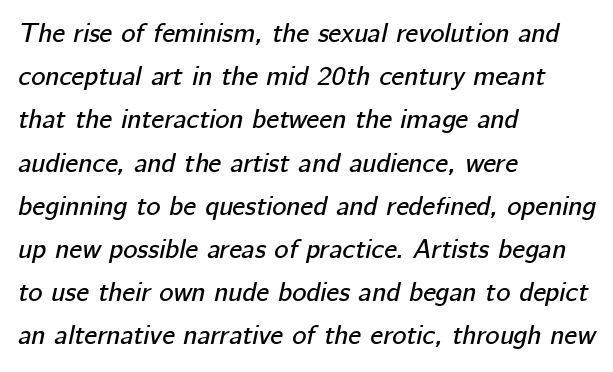
Check the space under the baseline: it is left empty. Notice how the passage keeps a crisp vertical edge on the left only. Every character sits at an angle, as italics do. These lines keep a tight, regular rhythm from letter to letter. Evenly set lines give the paragraph a standard silhouette.
